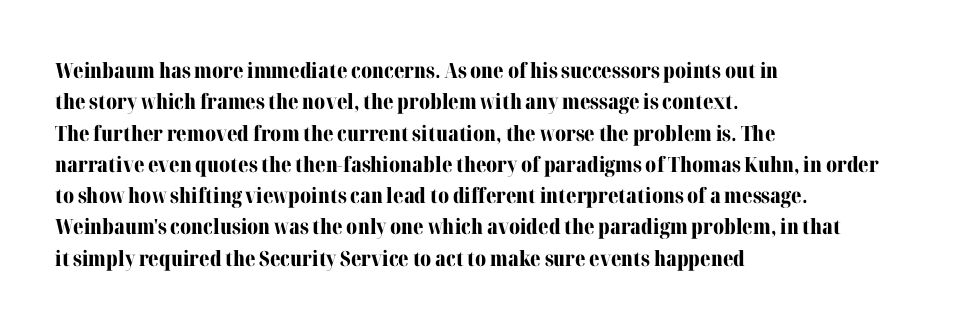
The image shows 21 px bold type, upright; set left-aligned, normal line spacing (1.49x), normal letter spacing, not underlined.
